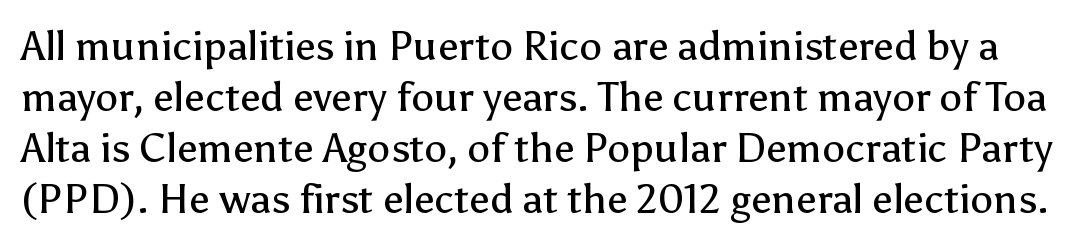
The image shows 41 px regular-weight sans-serif type, upright; set line spacing 1.24x, normal letter spacing, not underlined; low stroke contrast and a medium x-height.
